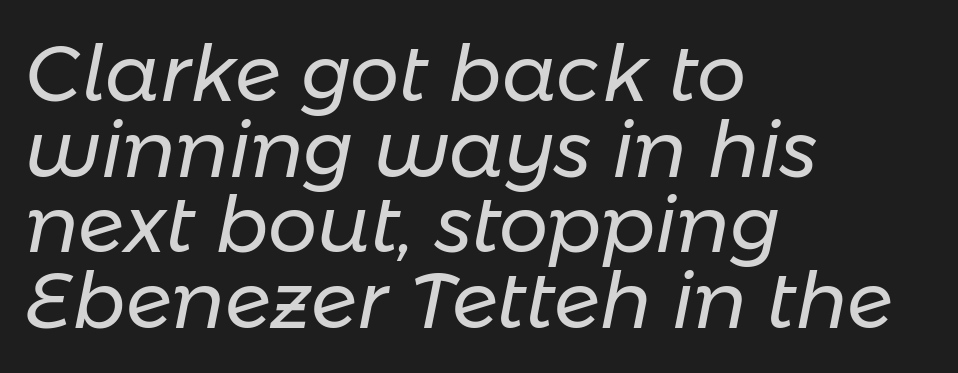
This sample uses an oblique cut, with every glyph tilted off the vertical. There is no visible air inserted between adjacent glyphs. Teacher's note: observe the even left margin — that is flush-left alignment. Underlining? Definitely not there.
